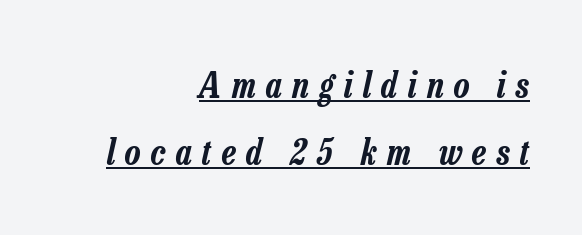
The image shows 36 px condensed type, italic (leaning right); set right-aligned, line spacing 1.87x, unusually wide letter spacing (+0.29 em), underlined; low stroke contrast and a medium x-height.
